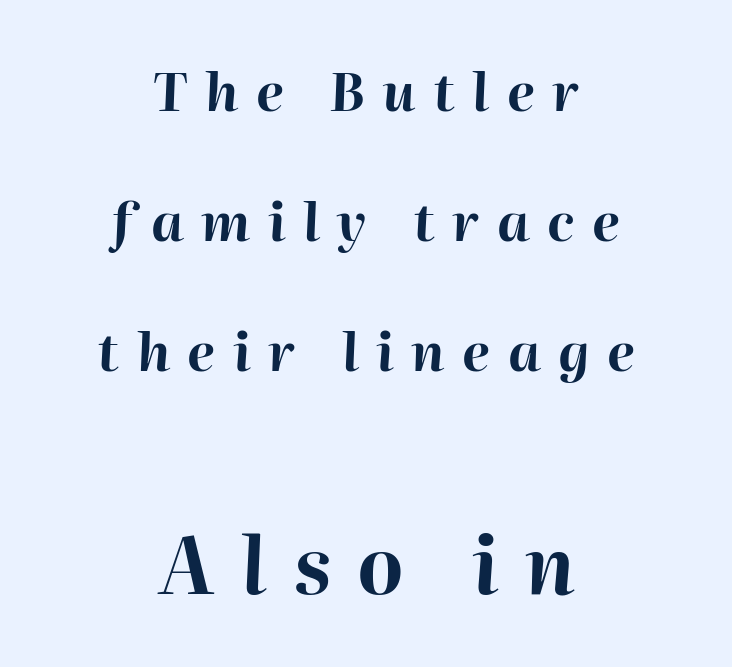
{"italic": "yes", "lean": "right", "slant_degrees": 2, "bold": "yes", "weight": "bold", "width": "normal", "stroke_contrast": "high", "x_height": "medium", "monospaced": "no", "underline": "no", "align": "center", "line_spacing": "loose", "line_spacing_ratio": 2.45, "letter_spacing": "wide", "letter_spacing_em": 0.33, "larger_block": "second", "size_ratio": 1.49, "glyph_px": 79}
